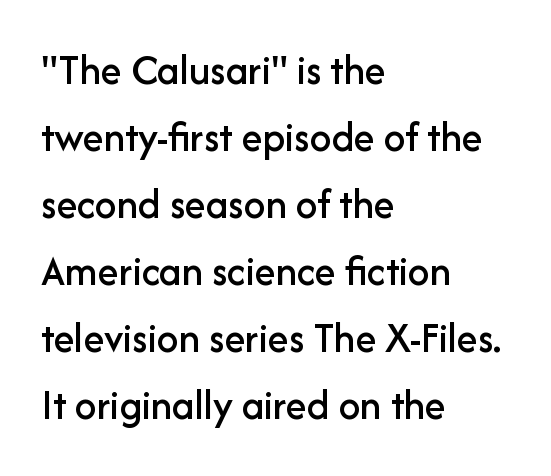
The image shows 43 px sans-serif type, upright; set left-aligned, normal line spacing (1.56x), normal letter spacing, not underlined; low stroke contrast and a medium x-height.
